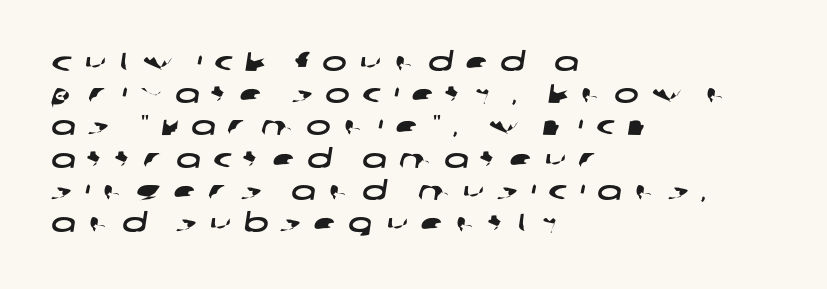
{"underline": "no", "align": "left", "line_spacing_ratio": 1.24, "letter_spacing": "wide", "letter_spacing_em": 0.48, "glyph_px": 26}
